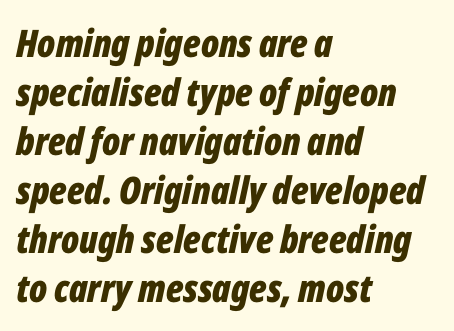
The image shows 38 px bold, condensed type, italic (leaning right); set left-aligned, normal line spacing (1.29x), normal letter spacing, not underlined; low stroke contrast and a medium x-height.
